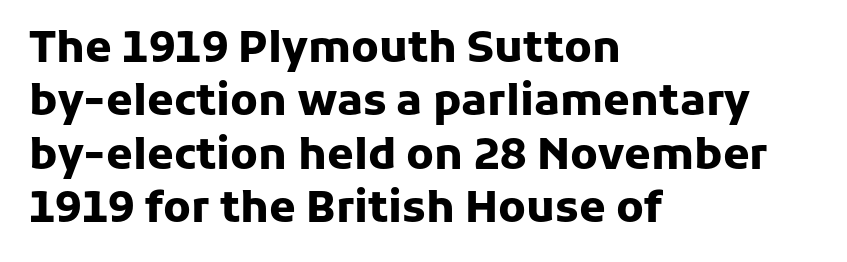
The image shows 43 px heavy sans-serif type, upright; set left-aligned, line spacing 1.24x, normal letter spacing, not underlined; low stroke contrast and a medium x-height.
